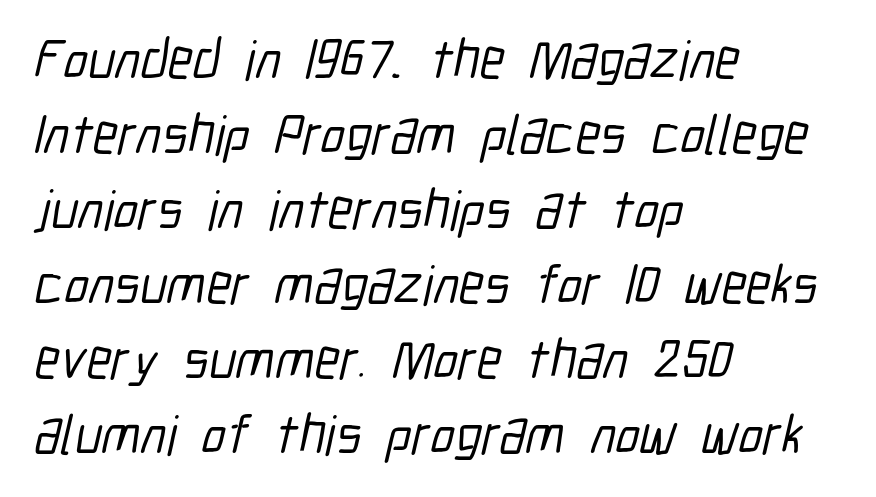
{"serif": "no", "width": "condensed", "stroke_contrast": "low", "x_height": "medium", "monospaced": "no", "underline": "no", "align": "left", "line_spacing": "normal", "line_spacing_ratio": 1.34, "letter_spacing": "normal", "letter_spacing_em": 0.0, "glyph_px": 56}
